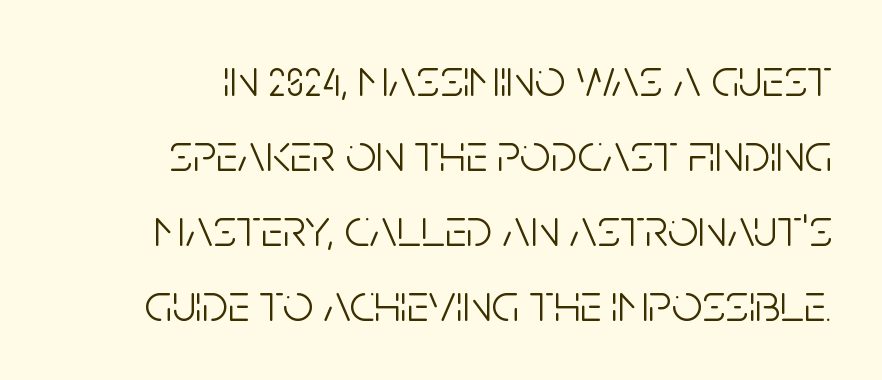
These lines are rendered in a variable-pitch font. Look at the bottom of the vertical strokes: they stop flat, with no serifs. Ascenders rise straight up at ninety degrees. Bold? No — there's no thickening of the strokes.
